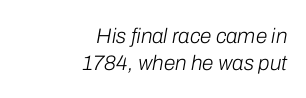
The image shows 21 px text type, italic (leaning right); set right-aligned, normal line spacing (1.27x), normal letter spacing, not underlined.
